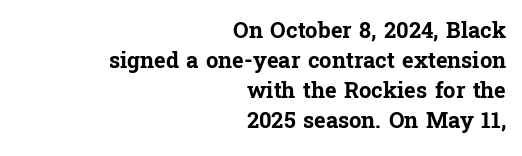
Plenty of ink on the page — the face is bold. Regarding leading, the lines here are spaced in the standard way. Plain, unruled lines of type. Notice how the stems are strictly vertical — no italics here.
